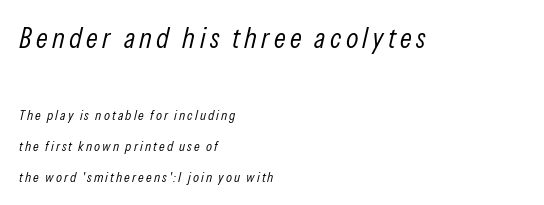
The passage shown is not underscored anywhere. Does the leading feel generous? Absolutely, it's lavish. The letterforms sit at book weight or below. Here the designer chose a conventional face with non-uniform glyph widths.
